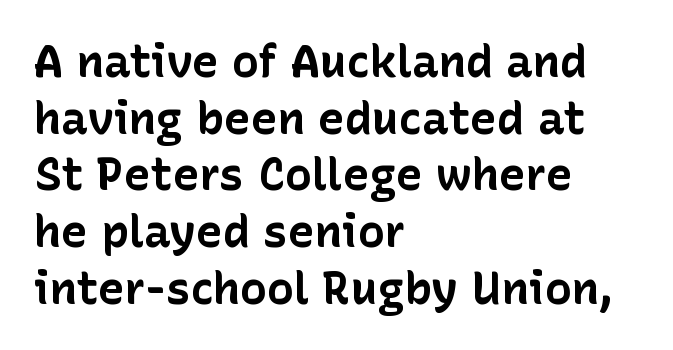
{"serif": "no", "italic": "no", "bold": "yes", "weight": "bold", "width": "normal", "stroke_contrast": "low", "x_height": "medium", "monospaced": "no", "underline": "no", "align": "left", "line_spacing": "normal", "line_spacing_ratio": 1.26, "letter_spacing": "normal", "letter_spacing_em": 0.0, "glyph_px": 45}
